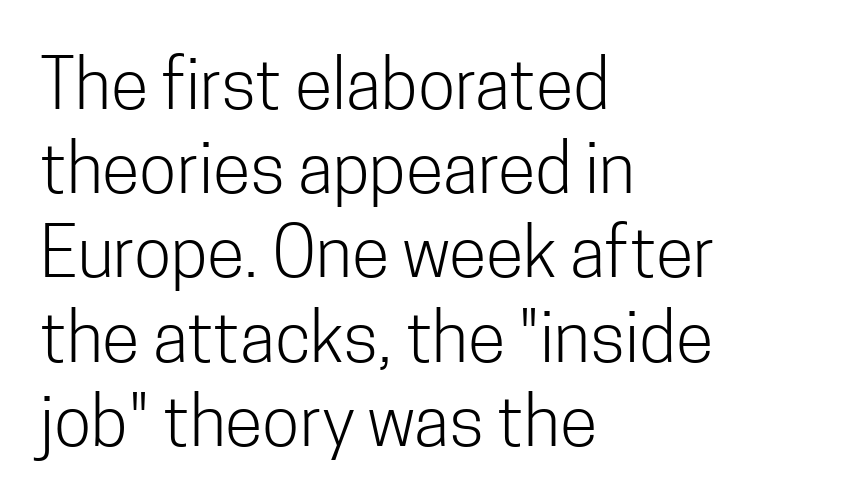
Letters have the restrained weight of plain body copy at most. The passage is arranged the way most books set body copy — flush left. This is roman type, the default non-slanted kind. Do the characters align in a grid? No, the font is proportional. Characters follow at the spacing the type designer built in. Does the type have serifs? No, each stem ends abruptly.
